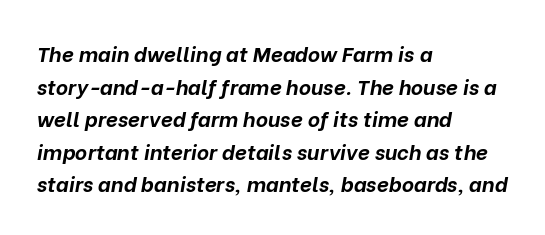
Q: Is the text bold? A: Yes.
Q: Is the text italic (slanted)? A: Yes, it leans right by about 10 degrees.
Q: Is the text underlined? A: No.
Q: How is the paragraph aligned? A: Left-aligned.
Q: Is the spacing between letters normal or unusually wide? A: Normal.
Q: Is the spacing between lines tight, normal or loose? A: Normal.
